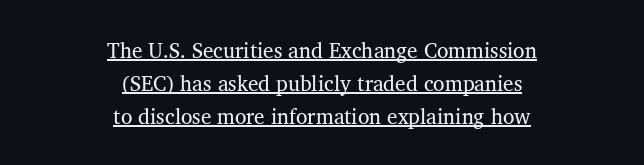
This is not heavy type; no bold has been used. The whitespace from short lines is split evenly between both sides. The letters sit at their default tracking, neither squeezed nor spread. Notice how descenders clear the ascenders below comfortably — that's standard leading. In designer terms, the underline attribute is active on this setting.
